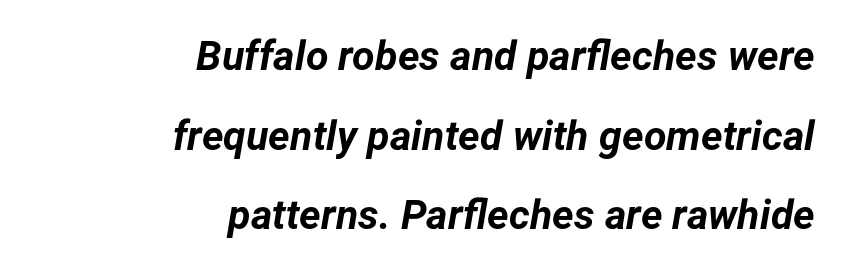
Default kerning and tracking; the words read as compact shapes. The space directly below the letters is spotless. Looking at the ascenders, they clearly lean. Typesetter's note: full bold, strokes at maximum text heaviness. Compared with a flush-left layout, this one pins lines to the opposite, right side.
